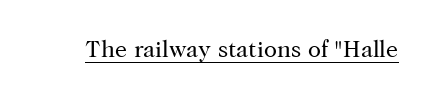
{"italic": "no", "bold": "no", "underline": "yes", "letter_spacing": "normal", "letter_spacing_em": 0.0, "glyph_px": 24}
